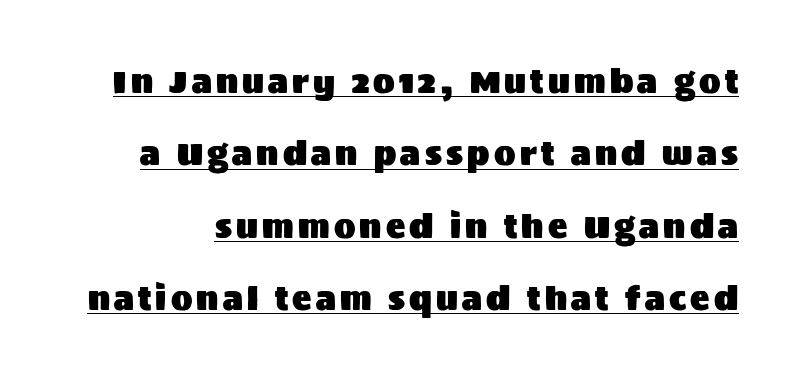
The typesetter has applied underlining to the passage shown. Is this a fixed-width face? No — the glyphs have proportional, varying widths. Quick note: not italic, upright. The text was rendered using a sans face with plain stroke endings. Regarding leading, the lines here are spaced well apart.
